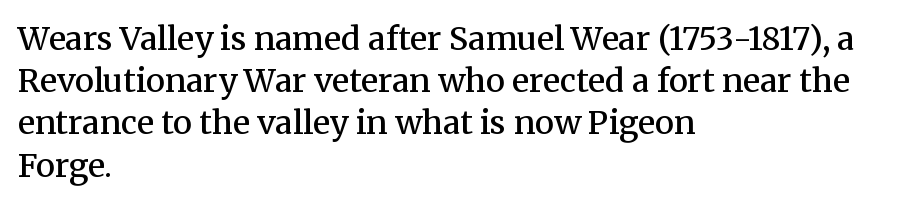
Q: Is the text bold? A: Semi-bold.
Q: Is the text italic (slanted)? A: No, it is upright.
Q: Is the typeface a serif or a sans-serif typeface? A: Serif.
Q: Is the text underlined? A: No.
Q: How is the paragraph aligned? A: Left-aligned.
Q: Is the spacing between letters normal or unusually wide? A: Normal.
Q: Is the spacing between lines tight, normal or loose? A: Normal.
Q: Width (condensed, normal, or wide)? A: Normal.
Q: Stroke contrast? A: Medium.
Q: x-height? A: Medium.
Q: Monospaced? A: No.
